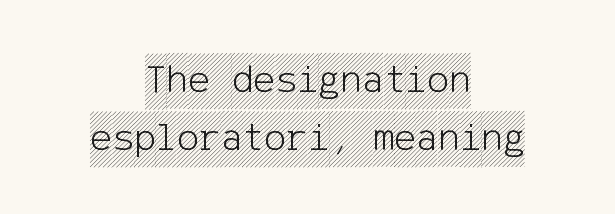
Q: Is the text italic (slanted)? A: No, it is upright.
Q: Is the text underlined? A: No.
Q: How is the paragraph aligned? A: Centered.
Q: Is the spacing between letters normal or unusually wide? A: Normal.
Q: Is the spacing between lines tight, normal or loose? A: Normal.
Q: Width (condensed, normal, or wide)? A: Condensed.
Q: x-height? A: Large.
